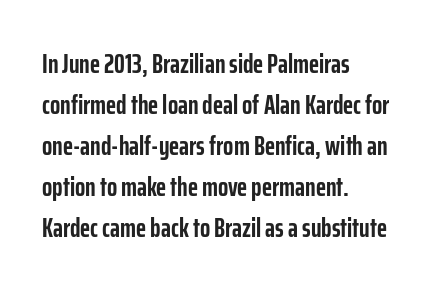
Line beginnings align vertically; line endings do not. Between one letter and the next there's only the usual sliver of space. Notice how descenders clear the ascenders below comfortably — that's standard leading. Does the lettering tilt? It doesn't — this is upright. Letters rest on an invisible, unmarked baseline.
